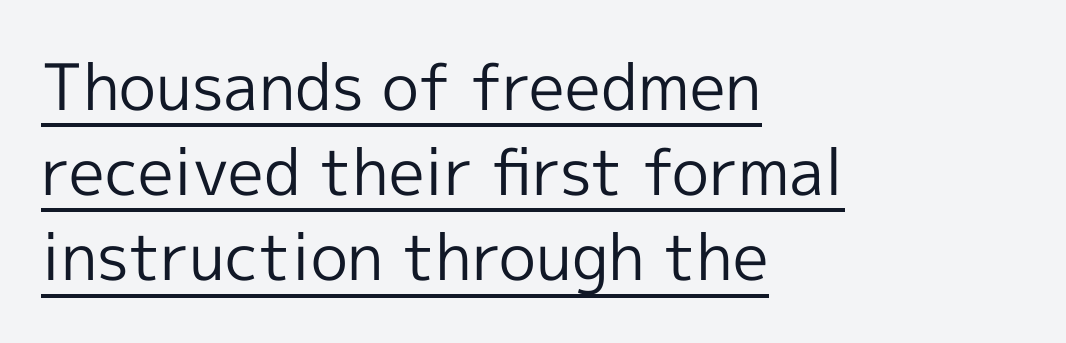
Q: Is the text bold? A: No.
Q: Is the text italic (slanted)? A: No, it is upright.
Q: Is the typeface a serif or a sans-serif typeface? A: Sans-serif.
Q: Is the text underlined? A: Yes.
Q: How is the paragraph aligned? A: Left-aligned.
Q: Is the spacing between letters normal or unusually wide? A: Normal.
Q: Is the spacing between lines tight, normal or loose? A: Normal.
Q: Width (condensed, normal, or wide)? A: Normal.
Q: x-height? A: Medium.
Q: Monospaced? A: No.
